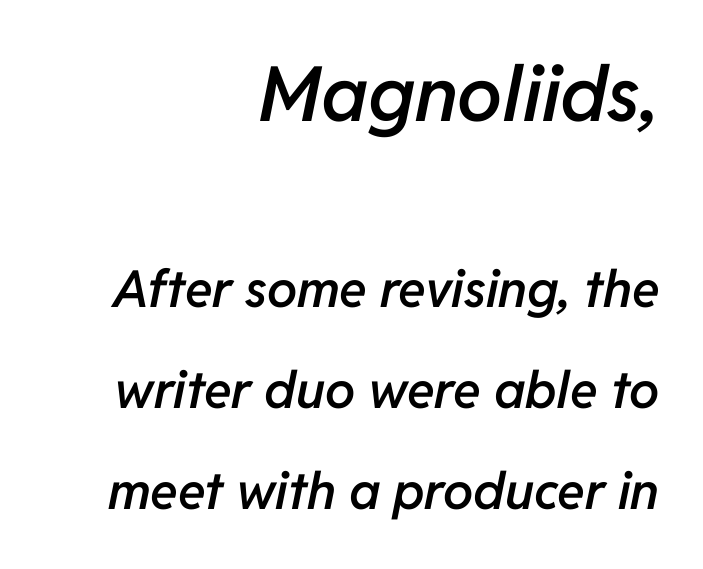
The image shows 76 px semibold type, italic (leaning right); set right-aligned, loose line spacing (1.98x), normal letter spacing, not underlined; the first (top) block is 1.49x larger; low stroke contrast and a medium x-height.
